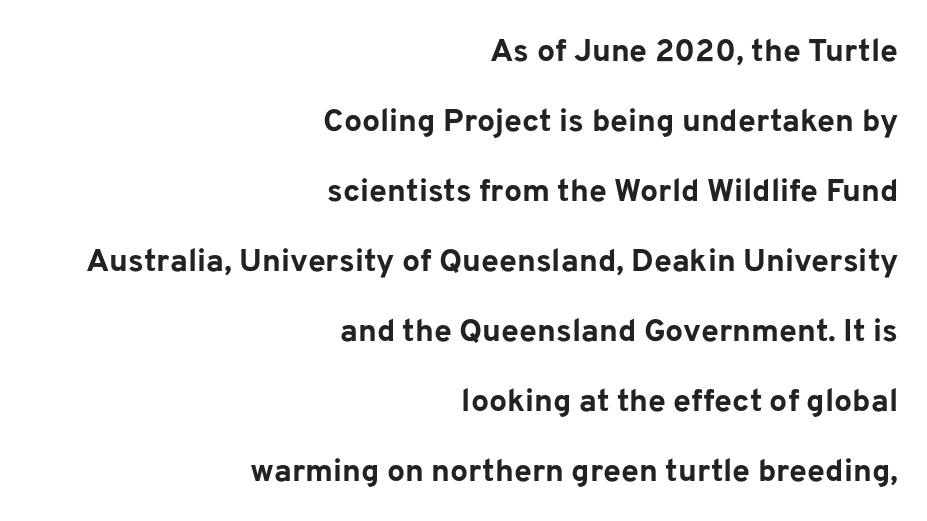
{"serif": "no", "italic": "no", "bold": "yes", "weight": "bold", "width": "normal", "stroke_contrast": "low", "x_height": "medium", "monospaced": "no", "underline": "no", "align": "right", "line_spacing": "loose", "line_spacing_ratio": 2.19, "letter_spacing": "normal", "letter_spacing_em": 0.0, "glyph_px": 32}
